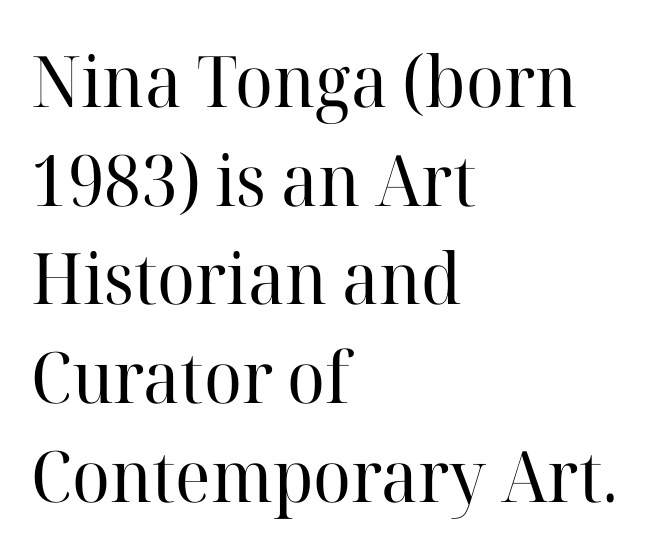
Q: Is the text bold? A: No.
Q: Is the text italic (slanted)? A: No, it is upright.
Q: Is the typeface a serif or a sans-serif typeface? A: Serif.
Q: Is the text underlined? A: No.
Q: How is the paragraph aligned? A: Left-aligned.
Q: Is the spacing between letters normal or unusually wide? A: Normal.
Q: Is the spacing between lines tight, normal or loose? A: Normal.
Q: Width (condensed, normal, or wide)? A: Normal.
Q: Stroke contrast? A: High.
Q: x-height? A: Medium.
Q: Monospaced? A: No.
